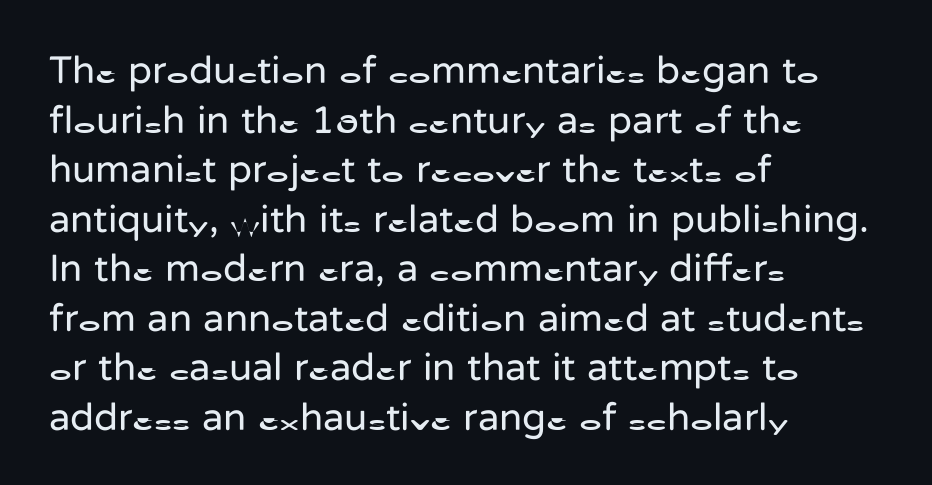
The image shows 39 px regular-weight sans-serif type, upright; set left-aligned, normal line spacing (1.27x), normal letter spacing, not underlined; low stroke contrast and a medium x-height.
